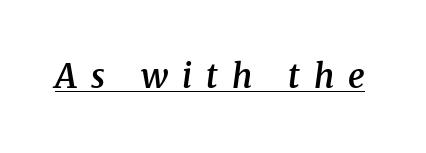
Q: Is the text bold? A: Semi-bold.
Q: Is the text italic (slanted)? A: Yes, it leans right by about 8 degrees.
Q: Is the typeface a serif or a sans-serif typeface? A: Serif.
Q: Is the text underlined? A: Yes.
Q: Is the spacing between letters normal or unusually wide? A: Unusually wide.
Q: Width (condensed, normal, or wide)? A: Normal.
Q: Stroke contrast? A: Medium.
Q: x-height? A: Medium.
Q: Monospaced? A: No.
